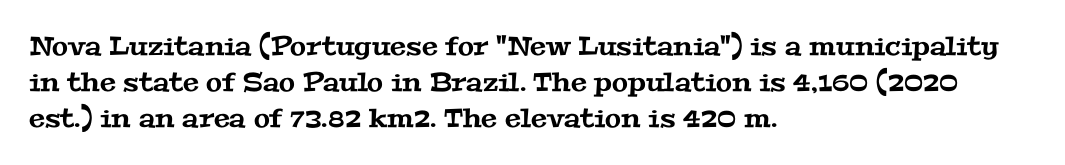
{"underline": "no", "align": "left", "line_spacing": "normal", "line_spacing_ratio": 1.38, "letter_spacing": "normal", "letter_spacing_em": 0.0, "glyph_px": 26}
